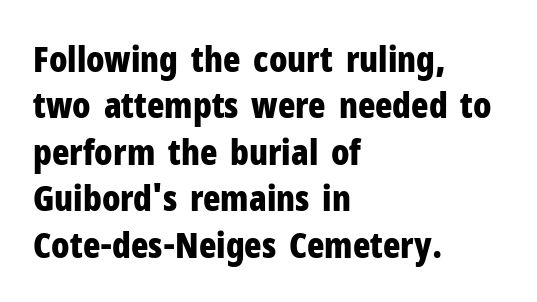
Compared with typical body copy, the letter spacing here is the same. Each row of text sits above clean, open space. The designer went with a sans here, leaving each stem footless. Think of a printed novel: that variable character pitch is what you see here.
